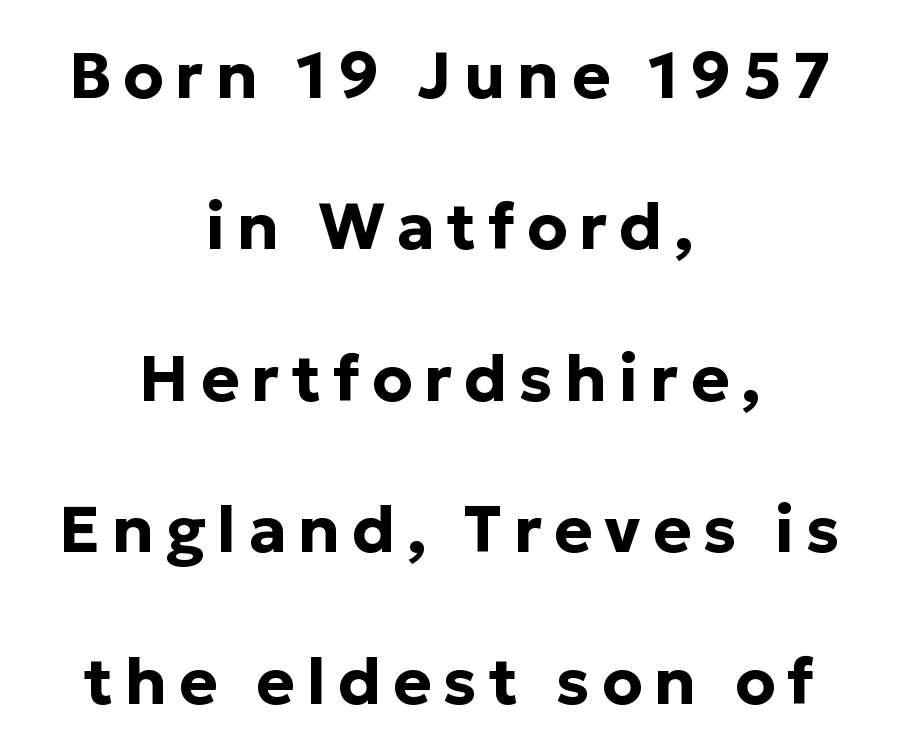
The image shows 65 px bold sans-serif type, upright; set centered, loose line spacing (2.33x), not underlined; low stroke contrast and a medium x-height.
